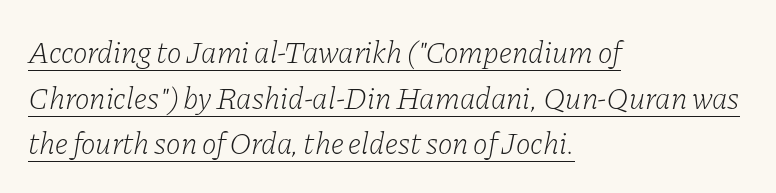
The image shows 31 px light serif type, italic (leaning right); set left-aligned, normal line spacing (1.47x), normal letter spacing, underlined; low stroke contrast and a medium x-height.
